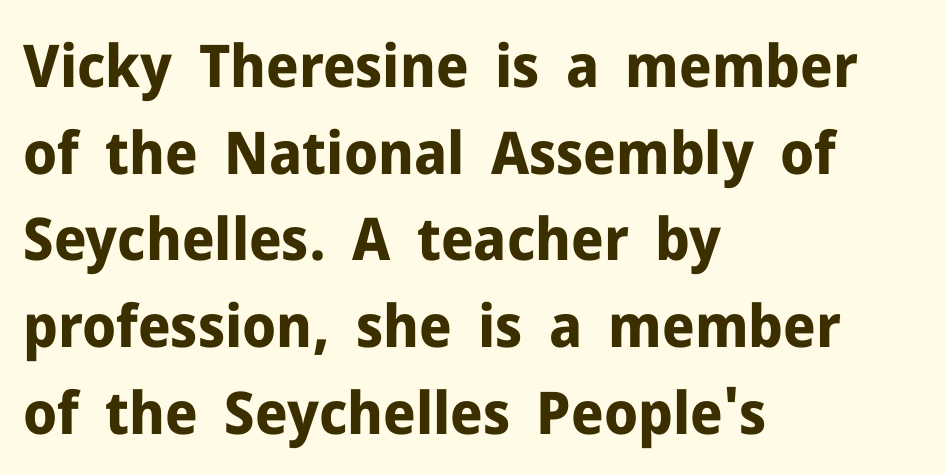
{"serif": "no", "italic": "no", "bold": "yes", "weight": "bold", "width": "normal", "stroke_contrast": "low", "x_height": "medium", "monospaced": "no", "underline": "no", "align": "left", "line_spacing": "normal", "line_spacing_ratio": 1.47, "letter_spacing": "normal", "letter_spacing_em": 0.0, "glyph_px": 59}
